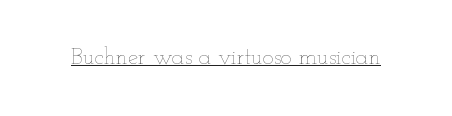
The image shows 23 px text type, upright; set normal letter spacing, underlined.
